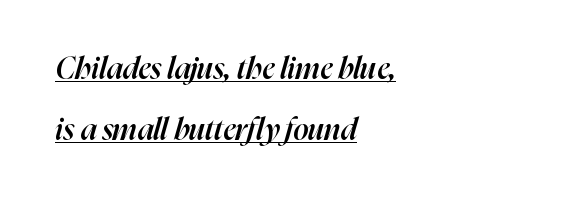
{"italic": "yes", "lean": "right", "slant_degrees": 16, "bold": "semi", "weight": "semibold", "width": "normal", "stroke_contrast": "high", "x_height": "medium", "monospaced": "no", "underline": "yes", "align": "left", "line_spacing": "loose", "line_spacing_ratio": 2.02, "letter_spacing": "normal", "letter_spacing_em": 0.0, "glyph_px": 30}
